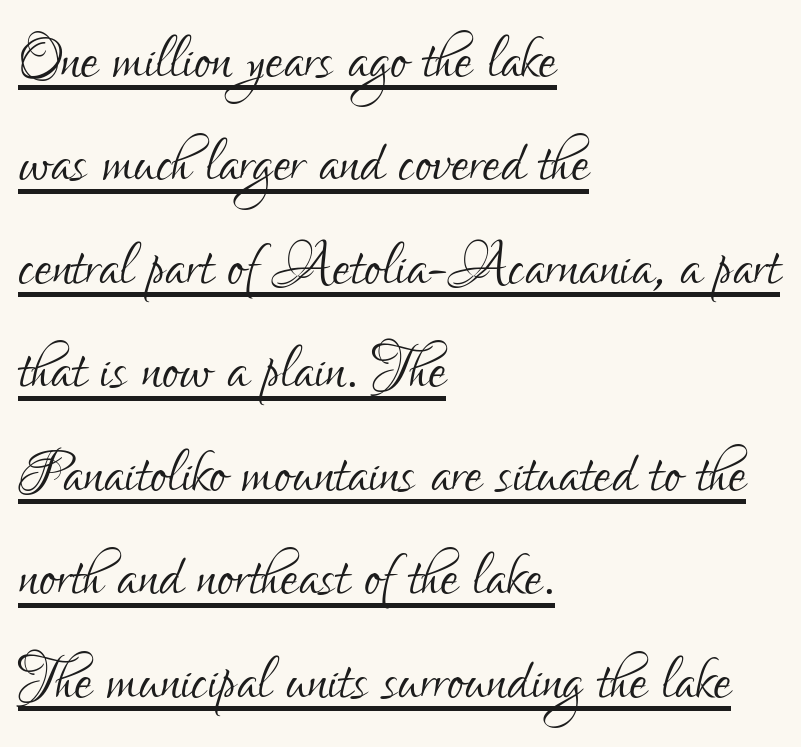
Is there an underline? Yes — a line sits under the letters. Line beginnings align vertically; line endings do not. The type is set solid horizontally, with unmodified tracking. Unbolded letterforms with no extra heft.
